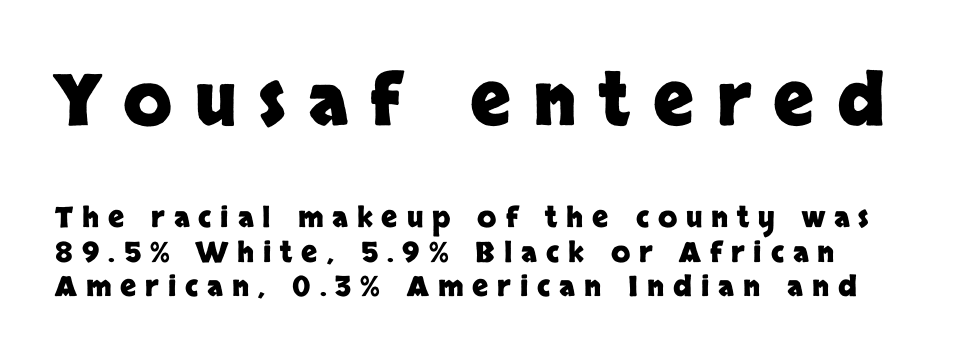
Observe the absence of serifs on each vertical stroke in this sample. Varying glyph widths throughout — classic text-font behaviour. The more generous point size was reserved for the upper chunk. Spacing between characters has been opened up far beyond the box default. Is there any slant? The stems are plumb.
